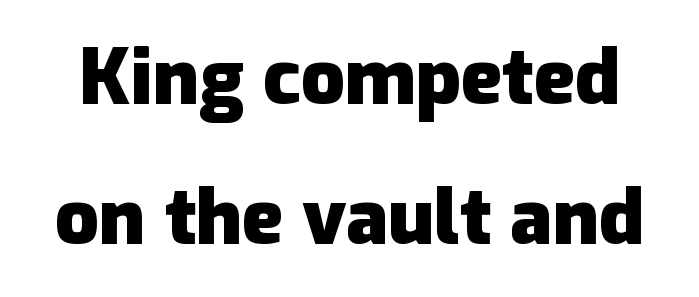
Q: Is the text bold? A: Yes.
Q: Is the text italic (slanted)? A: No, it is upright.
Q: Is the typeface a serif or a sans-serif typeface? A: Sans-serif.
Q: Is the text underlined? A: No.
Q: Is the spacing between letters normal or unusually wide? A: Normal.
Q: Width (condensed, normal, or wide)? A: Normal.
Q: Stroke contrast? A: Low.
Q: x-height? A: Medium.
Q: Monospaced? A: No.
